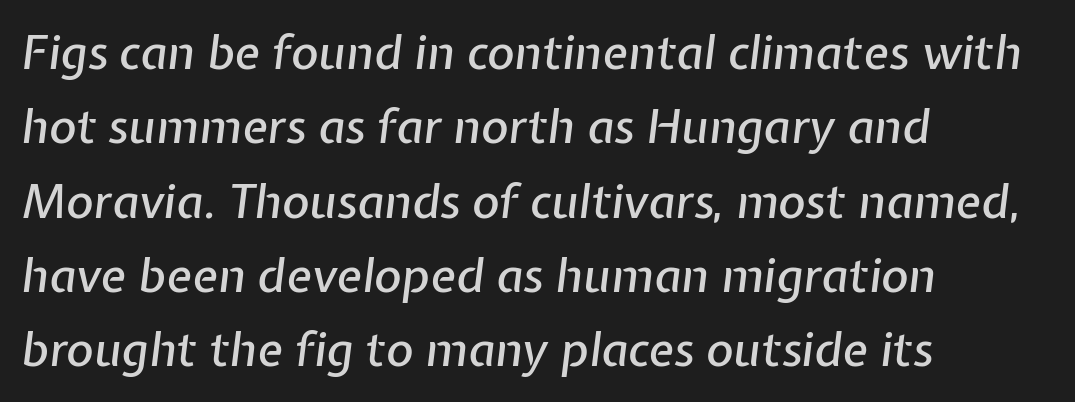
The image shows 47 px text type, italic (leaning right); set left-aligned, normal line spacing (1.58x), normal letter spacing, not underlined; low stroke contrast and a medium x-height.
